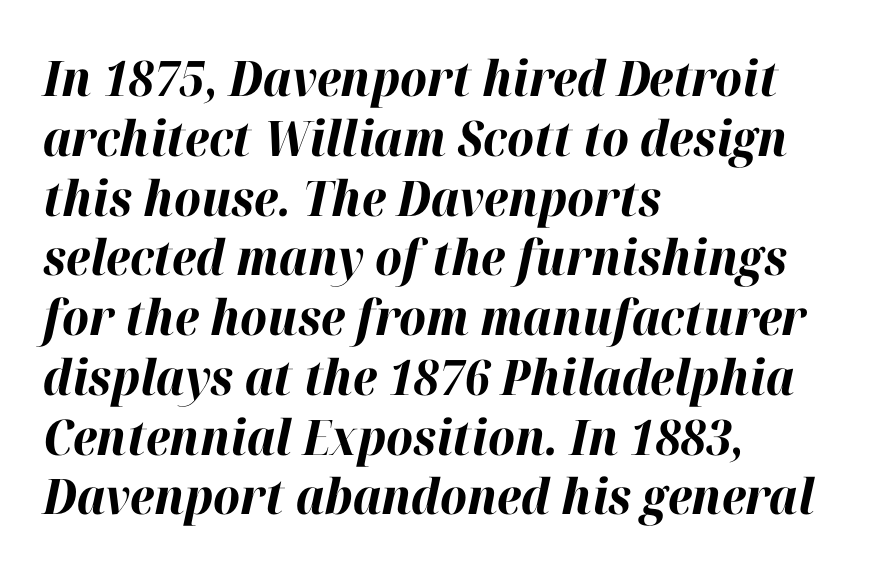
{"italic": "yes", "lean": "right", "slant_degrees": 12, "bold": "yes", "weight": "bold", "width": "normal", "stroke_contrast": "high", "x_height": "medium", "monospaced": "no", "underline": "no", "align": "left", "line_spacing_ratio": 1.22, "letter_spacing": "normal", "letter_spacing_em": 0.0, "glyph_px": 49}
